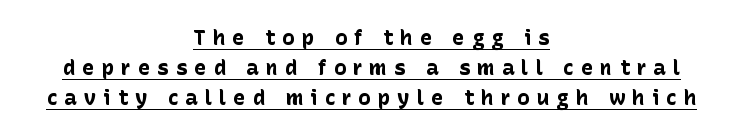
Q: Is the text bold? A: Yes.
Q: Is the text italic (slanted)? A: No, it is upright.
Q: Is the text underlined? A: Yes.
Q: How is the paragraph aligned? A: Centered.
Q: Is the spacing between letters normal or unusually wide? A: Unusually wide.
Q: Is the spacing between lines tight, normal or loose? A: Normal.
